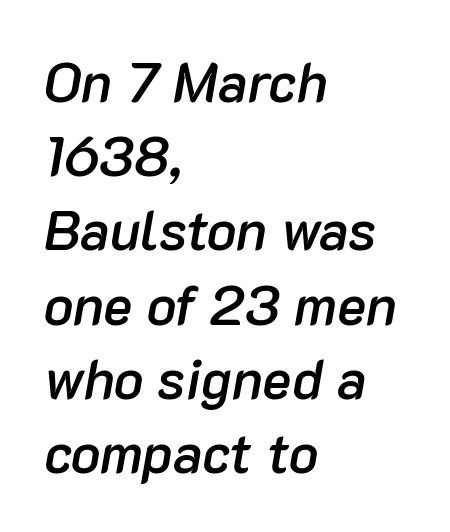
Q: Is the text bold? A: Semi-bold.
Q: Is the text italic (slanted)? A: Yes, it leans right by about 10 degrees.
Q: Is the text underlined? A: No.
Q: How is the paragraph aligned? A: Left-aligned.
Q: Is the spacing between letters normal or unusually wide? A: Normal.
Q: Is the spacing between lines tight, normal or loose? A: Normal.
Q: Width (condensed, normal, or wide)? A: Normal.
Q: Stroke contrast? A: Low.
Q: x-height? A: Medium.
Q: Monospaced? A: No.
